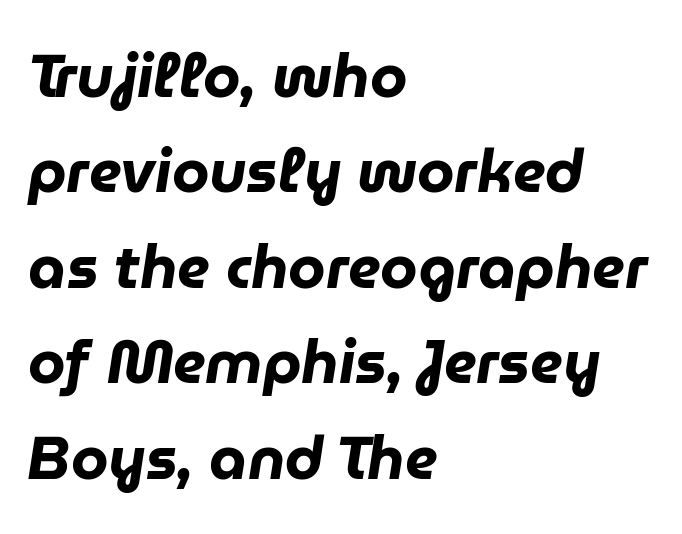
Q: Is the text bold? A: Yes.
Q: Is the text italic (slanted)? A: Yes, it leans right by about 9 degrees.
Q: Is the text underlined? A: No.
Q: How is the paragraph aligned? A: Left-aligned.
Q: Is the spacing between letters normal or unusually wide? A: Normal.
Q: Is the spacing between lines tight, normal or loose? A: Normal.
Q: Width (condensed, normal, or wide)? A: Normal.
Q: Stroke contrast? A: Low.
Q: x-height? A: Medium.
Q: Monospaced? A: No.
